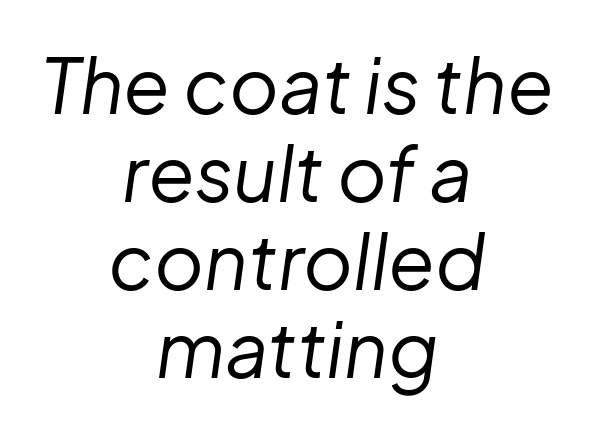
Q: Is the text bold? A: No.
Q: Is the text italic (slanted)? A: Yes, it leans right by about 8 degrees.
Q: Is the text underlined? A: No.
Q: How is the paragraph aligned? A: Centered.
Q: Is the spacing between letters normal or unusually wide? A: Normal.
Q: Width (condensed, normal, or wide)? A: Normal.
Q: Stroke contrast? A: Low.
Q: x-height? A: Medium.
Q: Monospaced? A: No.
